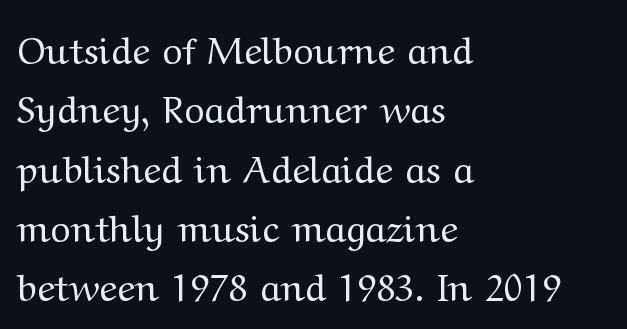
{"serif": "yes", "italic": "no", "bold": "no", "weight": "regular", "width": "wide", "stroke_contrast": "medium", "x_height": "medium", "monospaced": "no", "underline": "no", "align": "left", "line_spacing": "normal", "line_spacing_ratio": 1.56, "letter_spacing": "normal", "letter_spacing_em": 0.0, "glyph_px": 38}
